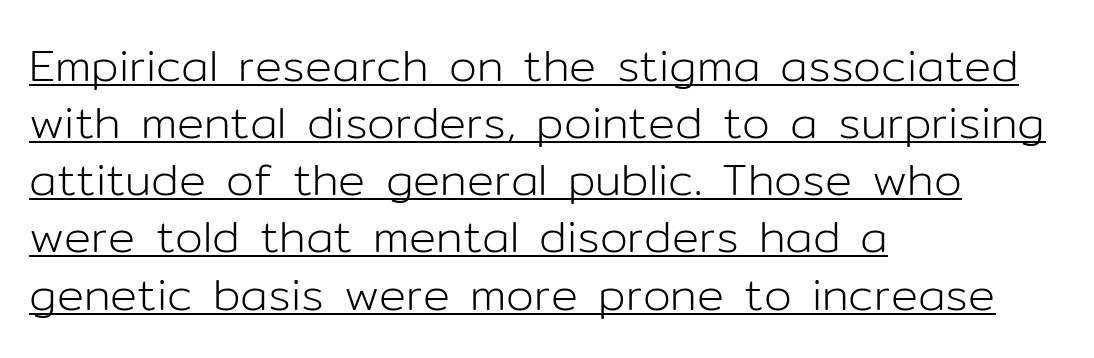
Q: Is the text bold? A: No.
Q: Is the text italic (slanted)? A: No, it is upright.
Q: Is the typeface a serif or a sans-serif typeface? A: Sans-serif.
Q: Is the text underlined? A: Yes.
Q: How is the paragraph aligned? A: Left-aligned.
Q: Is the spacing between letters normal or unusually wide? A: Normal.
Q: Is the spacing between lines tight, normal or loose? A: Normal.
Q: Width (condensed, normal, or wide)? A: Normal.
Q: Stroke contrast? A: Low.
Q: x-height? A: Medium.
Q: Monospaced? A: No.
